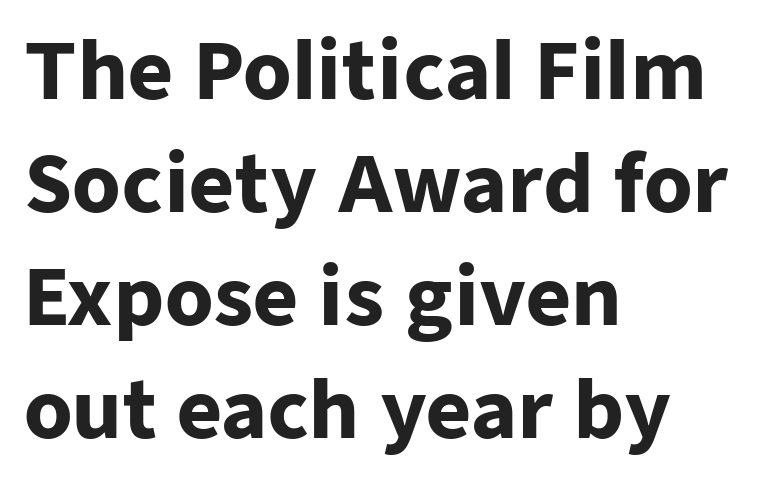
The image shows 78 px heavy sans-serif type, upright; set left-aligned, normal line spacing (1.45x), normal letter spacing, not underlined; low stroke contrast and a medium x-height.
